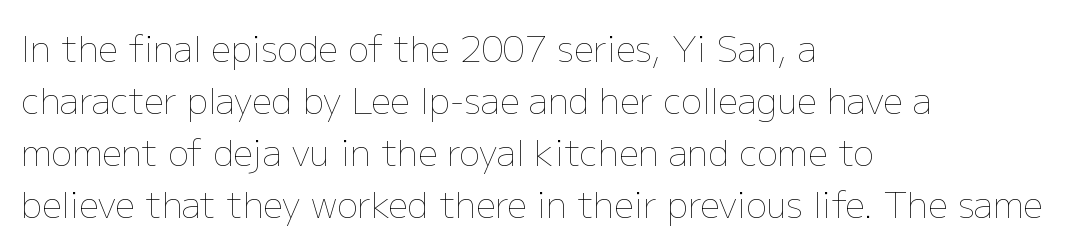
{"italic": "no", "bold": "no", "weight": "thin", "width": "normal", "stroke_contrast": "low", "x_height": "medium", "monospaced": "no", "underline": "no", "align": "left", "line_spacing": "normal", "line_spacing_ratio": 1.49, "letter_spacing": "normal", "letter_spacing_em": 0.0, "glyph_px": 35}
